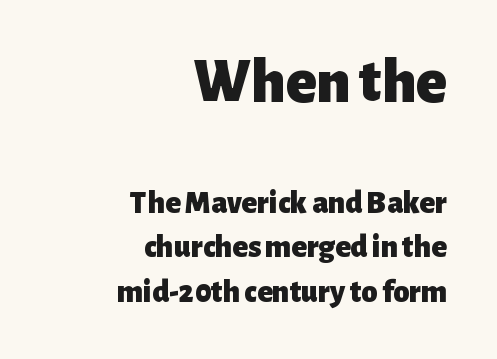
The image shows 63 px heavy sans-serif type, upright; set right-aligned, normal line spacing (1.38x), normal letter spacing, not underlined; the first (top) block is 1.97x larger; low stroke contrast and a medium x-height.
